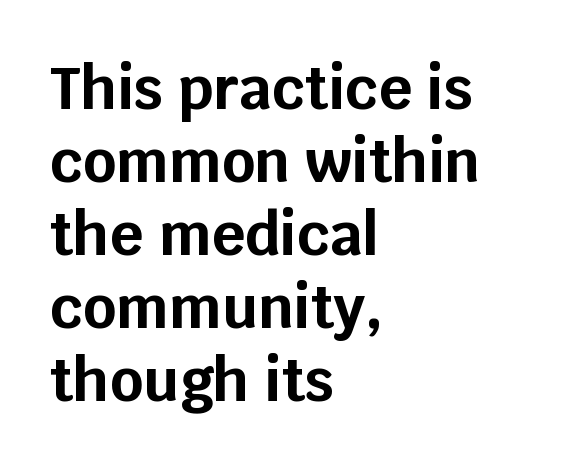
Type style note: lacks serifs. This sample uses an upright cut, with every glyph sitting square on the baseline. One-word summary of the alignment: left. Here the designer chose a conventional face with non-uniform glyph widths.
